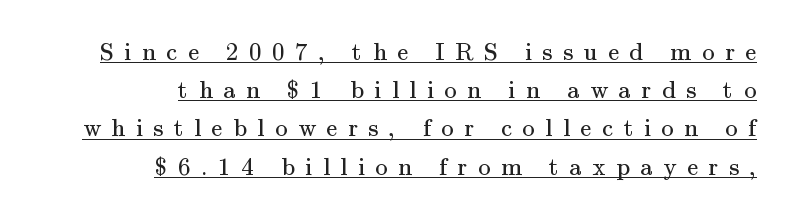
{"italic": "no", "bold": "no", "underline": "yes", "align": "right", "line_spacing": "normal", "line_spacing_ratio": 1.53, "letter_spacing": "wide", "letter_spacing_em": 0.42, "glyph_px": 25}
